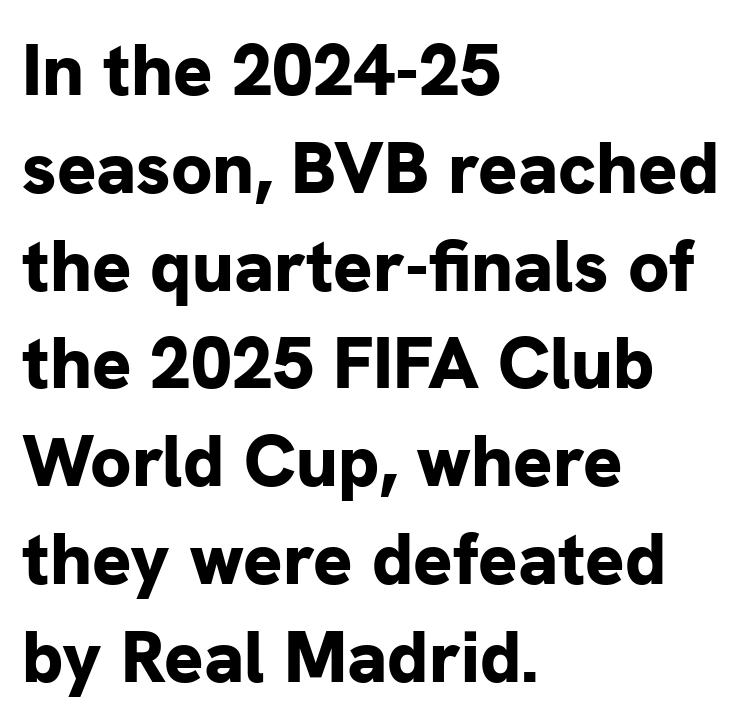
Q: Is the text bold? A: Yes.
Q: Is the text italic (slanted)? A: No, it is upright.
Q: Is the typeface a serif or a sans-serif typeface? A: Sans-serif.
Q: Is the text underlined? A: No.
Q: How is the paragraph aligned? A: Left-aligned.
Q: Is the spacing between letters normal or unusually wide? A: Normal.
Q: Is the spacing between lines tight, normal or loose? A: Normal.
Q: Width (condensed, normal, or wide)? A: Normal.
Q: Stroke contrast? A: Low.
Q: x-height? A: Medium.
Q: Monospaced? A: No.
